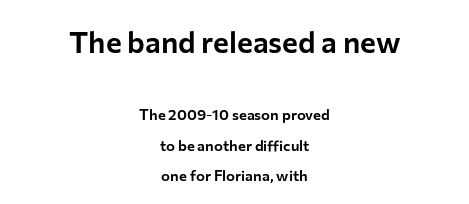
{"serif": "no", "italic": "no", "width": "normal", "stroke_contrast": "low", "x_height": "medium", "monospaced": "no", "underline": "no", "align": "center", "line_spacing": "loose", "line_spacing_ratio": 2.04, "letter_spacing": "normal", "letter_spacing_em": 0.0, "larger_block": "first", "size_ratio": 2.0, "glyph_px": 30}
